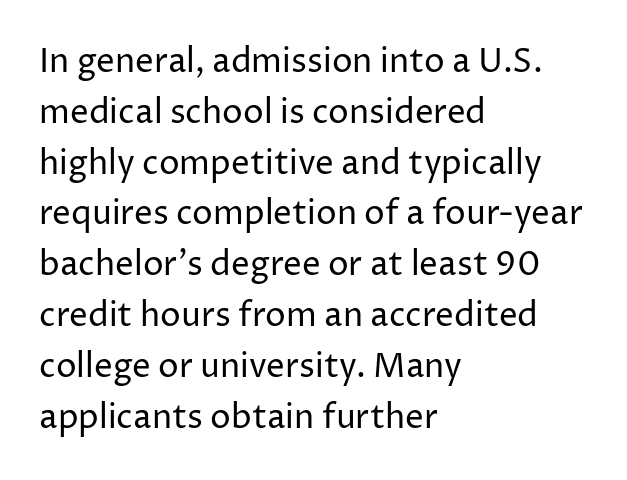
Decoration check: the copy has no underline. Inter-character spacing is left at the font's built-in metrics. A light-to-regular cut is what we see here. Letterform terminals end flat and unadorned throughout the passage. The rendering uses a moderate line-height, typical for paragraphs.
